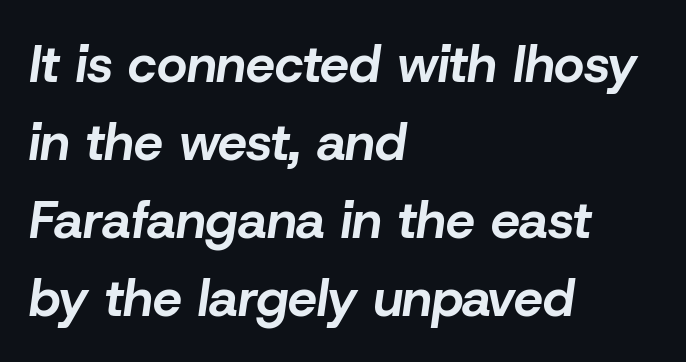
{"italic": "yes", "lean": "right", "slant_degrees": 8, "bold": "yes", "weight": "bold", "width": "normal", "stroke_contrast": "low", "x_height": "medium", "monospaced": "no", "underline": "no", "align": "left", "line_spacing": "normal", "line_spacing_ratio": 1.5, "letter_spacing": "normal", "letter_spacing_em": 0.0, "glyph_px": 52}
